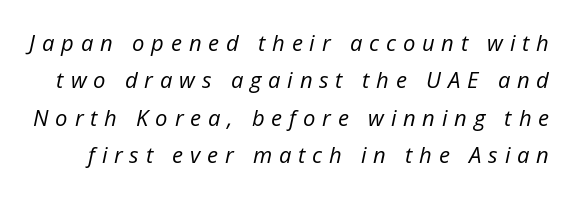
Bare-footed words on every line. The passage shown stacks its lines at a standard gap. Style check: oblique. Unbolded letterforms with no extra heft. Loose tracking; the words dissolve into strings of separated letters.
